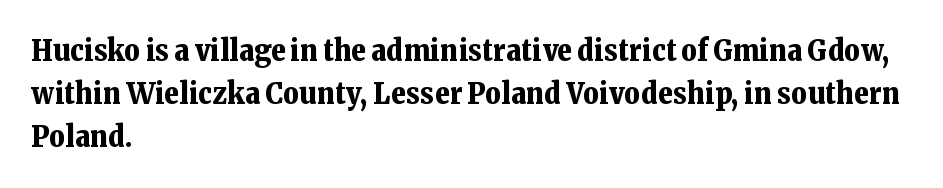
{"serif": "yes", "italic": "no", "bold": "yes", "weight": "bold", "width": "normal", "stroke_contrast": "low", "x_height": "medium", "monospaced": "no", "underline": "no", "align": "left", "line_spacing": "normal", "line_spacing_ratio": 1.44, "letter_spacing": "normal", "letter_spacing_em": 0.0, "glyph_px": 30}
